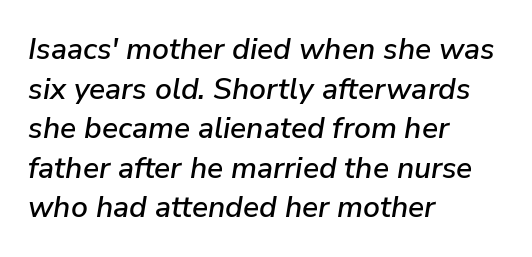
This sample has the flowing, uneven cadence of proportional lettering. Leading: standard. Any mark beneath the type? The region is blank. Default kerning and tracking; the words read as compact shapes.
